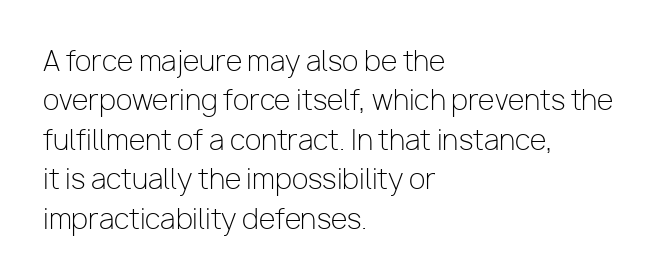
{"italic": "no", "bold": "no", "underline": "no", "align": "left", "line_spacing": "normal", "line_spacing_ratio": 1.46, "letter_spacing": "normal", "letter_spacing_em": 0.0, "glyph_px": 27}
